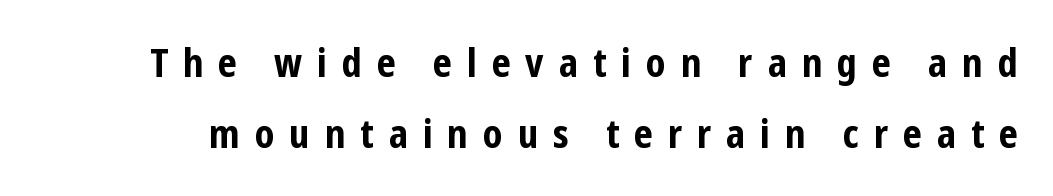
The image shows 39 px bold, condensed sans-serif type, upright; set line spacing 1.83x, unusually wide letter spacing (+0.38 em), not underlined; low stroke contrast and a medium x-height.
